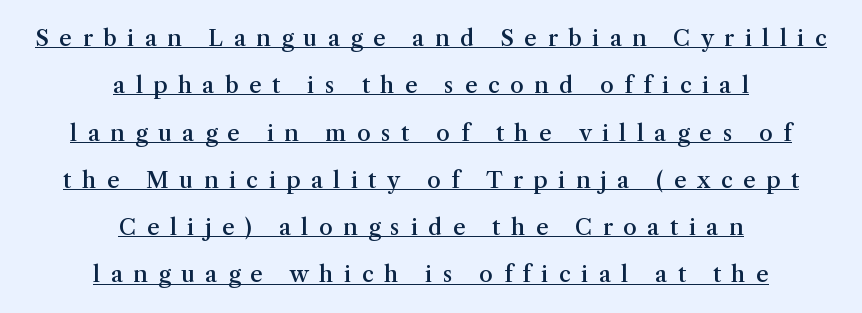
Q: Is the text bold? A: Semi-bold.
Q: Is the text italic (slanted)? A: No, it is upright.
Q: Is the text underlined? A: Yes.
Q: How is the paragraph aligned? A: Centered.
Q: Is the spacing between letters normal or unusually wide? A: Unusually wide.
Q: Is the spacing between lines tight, normal or loose? A: Loose.
